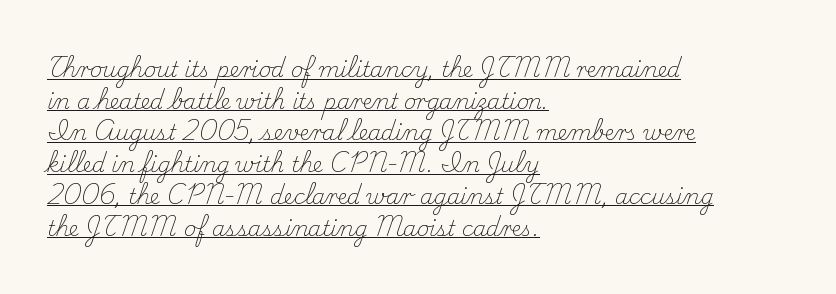
The image shows 21 px text type; set left-aligned, normal line spacing (1.51x), normal letter spacing, underlined.
